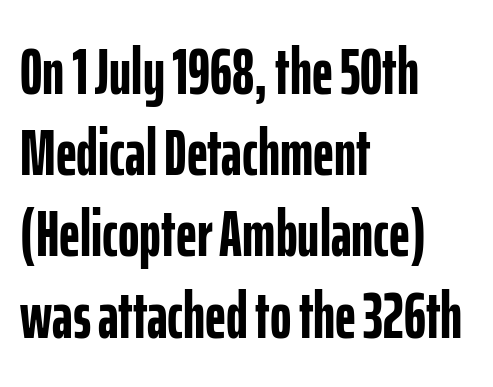
{"serif": "no", "italic": "no", "bold": "yes", "weight": "semibold", "width": "condensed", "stroke_contrast": "low", "x_height": "medium", "monospaced": "no", "underline": "no", "align": "left", "line_spacing": "normal", "line_spacing_ratio": 1.25, "letter_spacing": "normal", "letter_spacing_em": 0.0, "glyph_px": 65}
